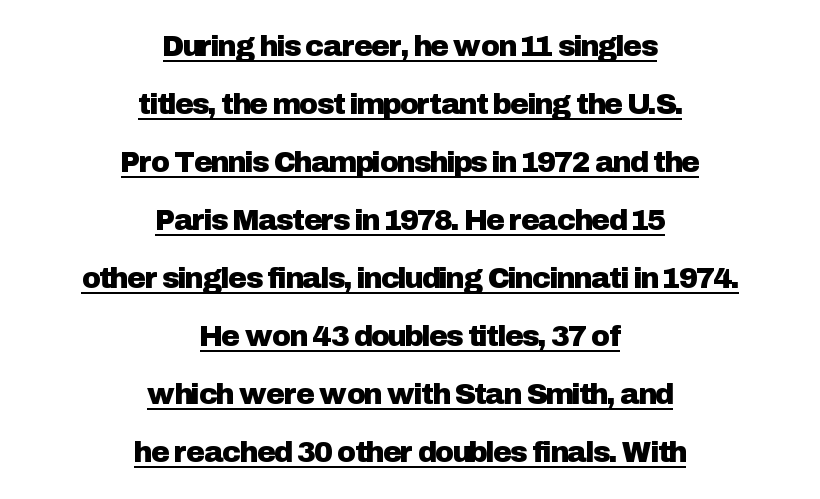
The image shows 29 px sans-serif type, upright; set centered, loose line spacing (2.0x), normal letter spacing, underlined; low stroke contrast and a medium x-height.
